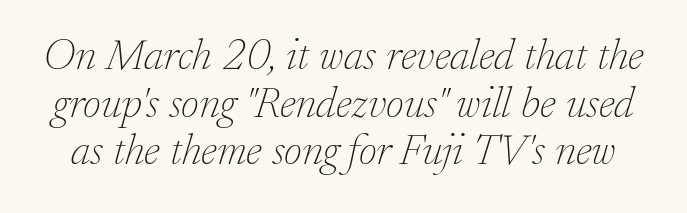
Q: Is the text bold? A: No.
Q: Is the text italic (slanted)? A: Yes, it leans right by about 17 degrees.
Q: Is the typeface a serif or a sans-serif typeface? A: Serif.
Q: Is the text underlined? A: No.
Q: Is the spacing between letters normal or unusually wide? A: Normal.
Q: Is the spacing between lines tight, normal or loose? A: Tight.
Q: Width (condensed, normal, or wide)? A: Normal.
Q: Stroke contrast? A: Low.
Q: x-height? A: Small.
Q: Monospaced? A: No.
